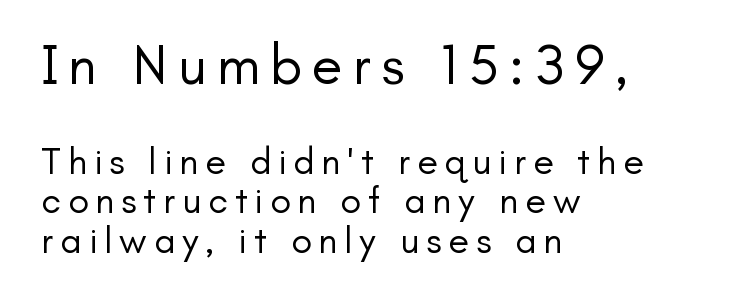
{"serif": "no", "italic": "no", "bold": "no", "weight": "regular", "width": "normal", "stroke_contrast": "low", "x_height": "small", "monospaced": "no", "underline": "no", "align": "left", "line_spacing": "tight", "line_spacing_ratio": 1.03, "larger_block": "first", "size_ratio": 1.5, "glyph_px": 57}
